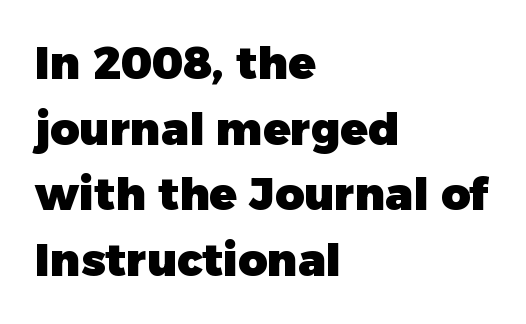
Does the leading feel generous? No, just average. The passage shown is typed in a proportional face where columns would drift. Stroke terminals: plain, sans-serif. These lines stack with their left ends in a neat column. This rendering leaves character spacing at its baseline value. Check the space under the baseline: it is left empty.
